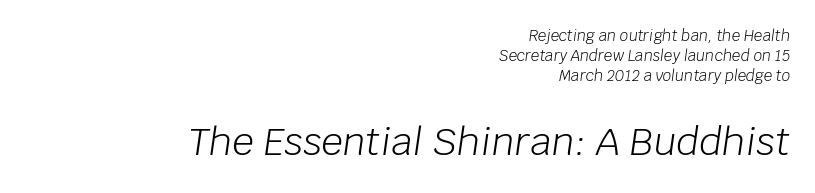
The image shows 38 px light type, italic (leaning right); set right-aligned, normal line spacing (1.35x), normal letter spacing, not underlined; the second (bottom) block is 2.53x larger; low stroke contrast and a large x-height.
